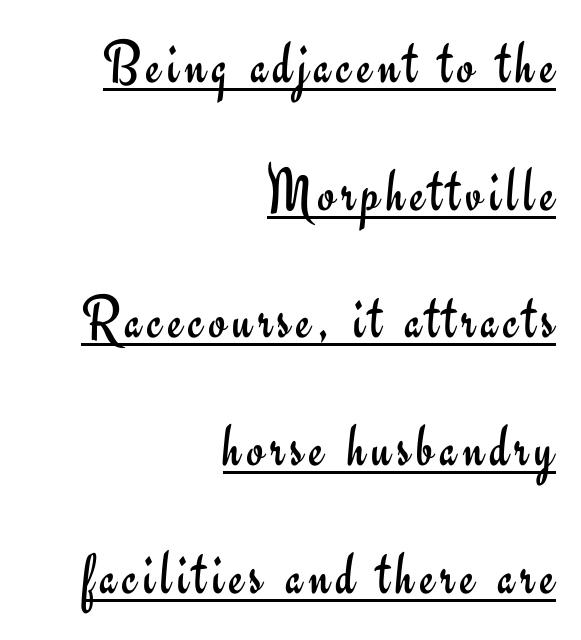
Q: Is the text bold? A: No.
Q: Is the text italic (slanted)? A: Yes.
Q: Is the typeface a serif or a sans-serif typeface? A: Sans-serif.
Q: Is the text underlined? A: Yes.
Q: How is the paragraph aligned? A: Right-aligned.
Q: Is the spacing between lines tight, normal or loose? A: Loose.
Q: Width (condensed, normal, or wide)? A: Normal.
Q: Stroke contrast? A: Low.
Q: x-height? A: Small.
Q: Monospaced? A: No.
